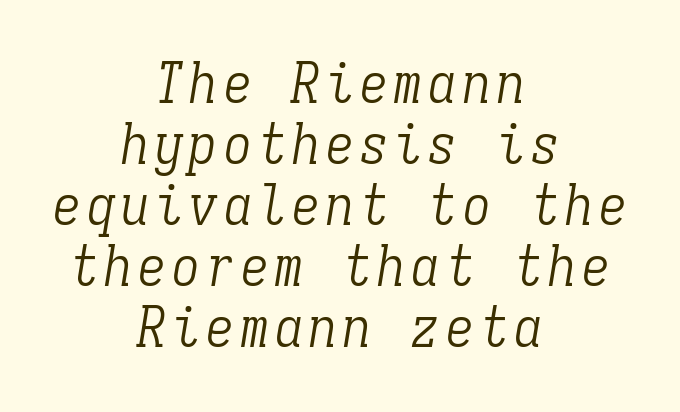
Q: Is the text bold? A: No.
Q: Is the text italic (slanted)? A: Yes, it leans right by about 9 degrees.
Q: Is the typeface a serif or a sans-serif typeface? A: Serif.
Q: Is the text underlined? A: No.
Q: How is the paragraph aligned? A: Centered.
Q: Is the spacing between lines tight, normal or loose? A: Tight.
Q: Width (condensed, normal, or wide)? A: Condensed.
Q: Stroke contrast? A: Low.
Q: x-height? A: Medium.
Q: Monospaced? A: Yes.
